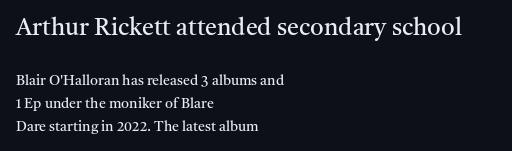
The image shows 24 px text type, upright; set left-aligned, normal line spacing (1.63x), normal letter spacing, not underlined; the first (top) block is 1.71x larger.
